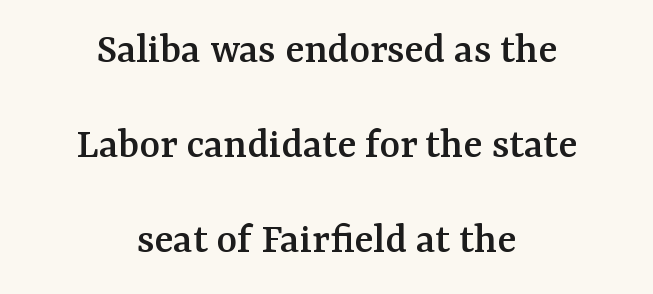
{"serif": "yes", "italic": "no", "width": "normal", "stroke_contrast": "medium", "x_height": "medium", "monospaced": "no", "underline": "no", "align": "center", "line_spacing": "loose", "line_spacing_ratio": 2.16, "letter_spacing": "normal", "letter_spacing_em": 0.0, "glyph_px": 44}
